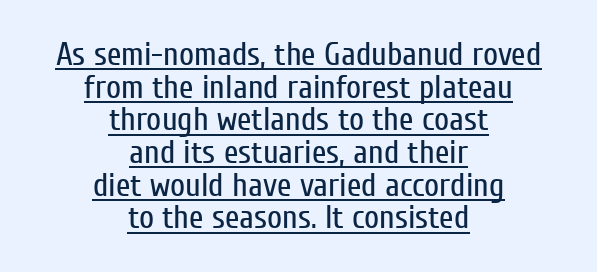
The image shows 33 px regular-weight, condensed sans-serif type, upright; set centered, tight line spacing (0.99x), normal letter spacing, underlined; low stroke contrast and a medium x-height.
